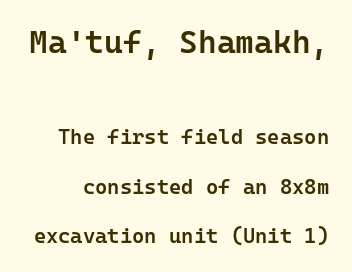
The image shows 32 px semibold sans-serif type, upright; set loose line spacing (2.36x), normal letter spacing, not underlined; the first (top) block is 1.52x larger; low stroke contrast and a medium x-height.
